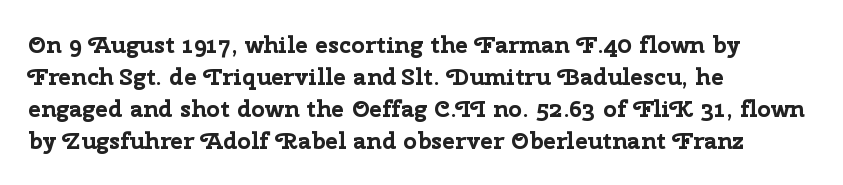
The image shows 24 px bold type, upright; set left-aligned, normal line spacing (1.33x), normal letter spacing, not underlined.
